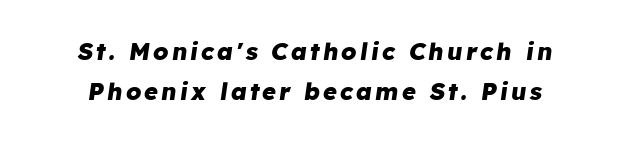
{"italic": "yes", "lean": "right", "slant_degrees": 8, "bold": "yes", "underline": "no", "line_spacing": "normal", "line_spacing_ratio": 1.67, "glyph_px": 24}
